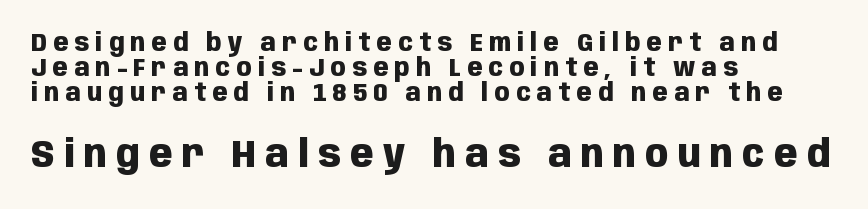
{"serif": "no", "italic": "no", "bold": "yes", "weight": "heavy", "width": "condensed", "stroke_contrast": "low", "x_height": "large", "monospaced": "no", "underline": "no", "align": "left", "line_spacing": "tight", "line_spacing_ratio": 1.0, "letter_spacing": "wide", "letter_spacing_em": 0.25, "larger_block": "second", "size_ratio": 1.52, "glyph_px": 38}
